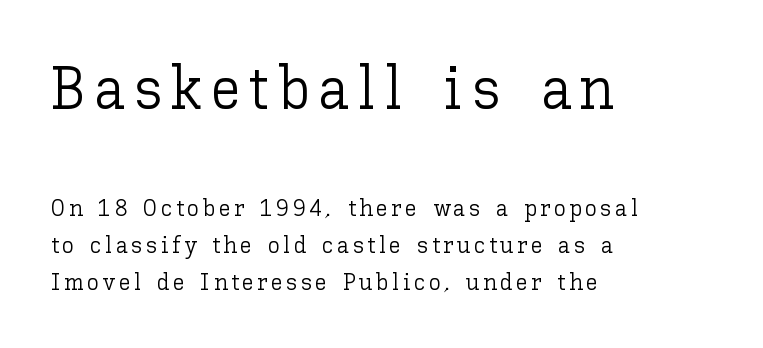
The image shows 61 px light type, upright; set left-aligned, normal line spacing (1.53x), not underlined; the first (top) block is 2.54x larger; low stroke contrast and a medium x-height.
